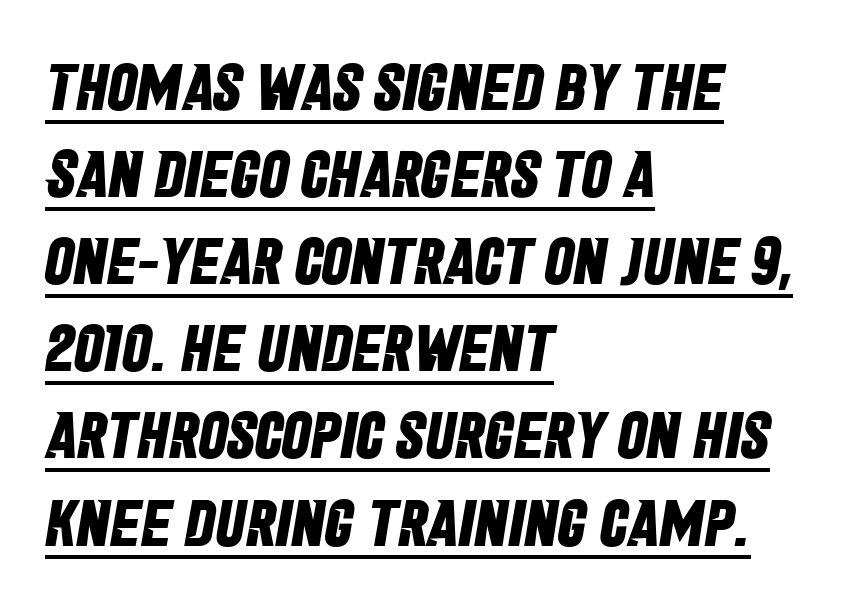
Decoration check: the copy is underlined. Tracking value appears to be zero — textbook default spacing. These lines are rendered in a variable-pitch font. A typesetter would label this face a sans. Interline gaps are of average width in this sample. The strokes are fattened all the way to bold.
